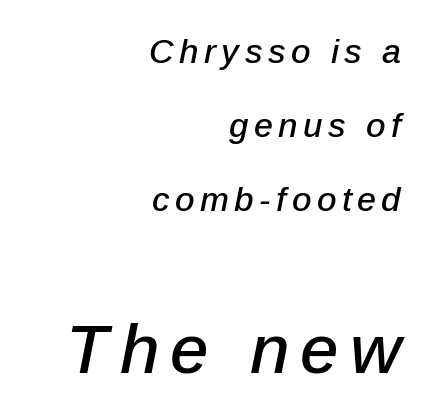
The image shows 69 px text type, italic (leaning right); set right-aligned, loose line spacing (2.18x), not underlined; the second (bottom) block is 2.03x larger; low stroke contrast and a medium x-height.
